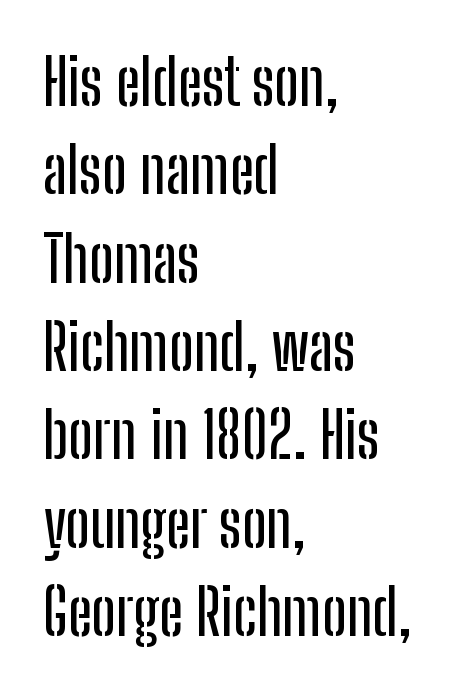
In terms of leading, this rendering sits right in the middle. Each row of text sits above clean, open space. Classification — sans serif. A student would call this left alignment; a typographer would say flush left, rag right.
